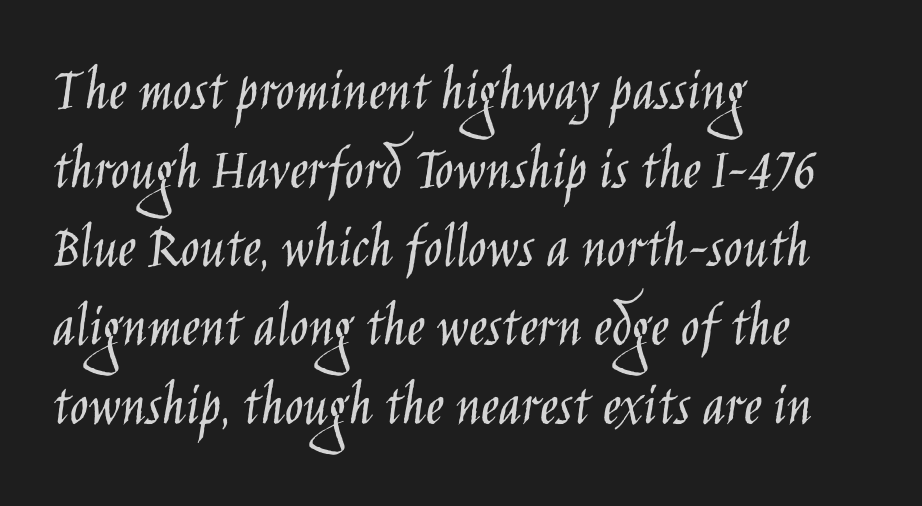
The designer left line spacing at the default. The font is comparable to plain body text, perhaps lighter. This sample is left-justified, so line endings fall wherever the words run out. Short note: letters normally spaced.
